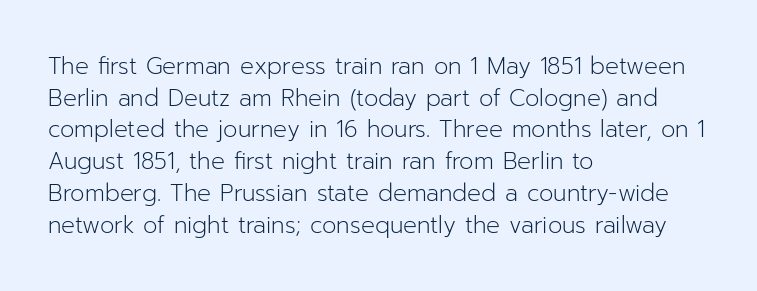
{"italic": "no", "bold": "no", "underline": "no", "align": "left", "line_spacing": "normal", "line_spacing_ratio": 1.38, "letter_spacing": "normal", "letter_spacing_em": 0.0, "glyph_px": 23}
